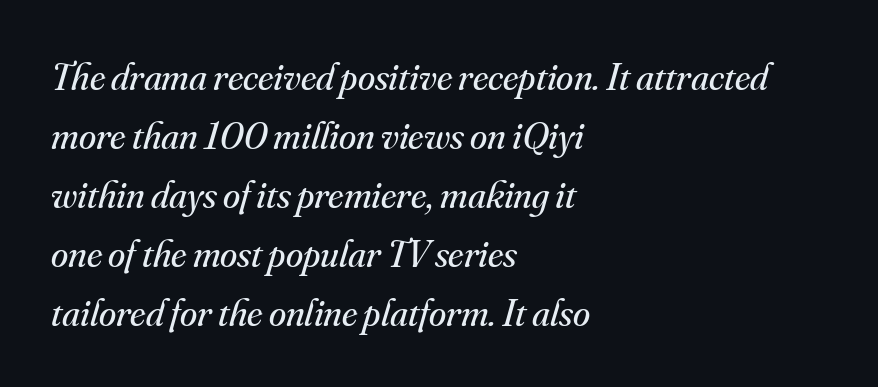
Q: Is the text bold? A: No.
Q: Is the text italic (slanted)? A: Yes, it leans right by about 16 degrees.
Q: Is the typeface a serif or a sans-serif typeface? A: Serif.
Q: Is the text underlined? A: No.
Q: How is the paragraph aligned? A: Left-aligned.
Q: Is the spacing between letters normal or unusually wide? A: Normal.
Q: Is the spacing between lines tight, normal or loose? A: Normal.
Q: Width (condensed, normal, or wide)? A: Normal.
Q: Stroke contrast? A: Medium.
Q: x-height? A: Small.
Q: Monospaced? A: No.
